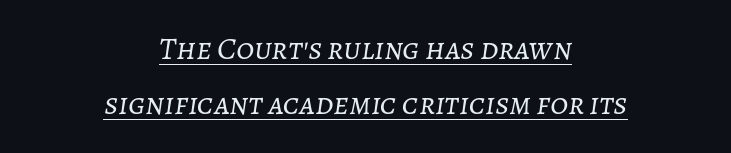
{"italic": "yes", "lean": "right", "slant_degrees": 7, "bold": "no", "weight": "light", "width": "normal", "stroke_contrast": "low", "x_height": "medium", "monospaced": "no", "underline": "yes", "align": "center", "line_spacing_ratio": 1.72, "letter_spacing": "normal", "letter_spacing_em": 0.0, "glyph_px": 32}
